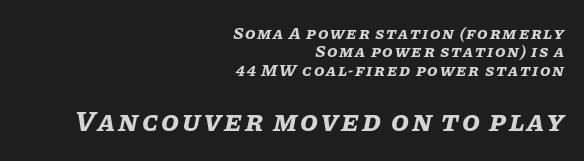
The string is rendered with underlining switched off. Horizontal bands of white between lines are thin slivers. The font is running at its bold setting. Two sizes are in play, and the larger belongs to the second block. All the whitespace from short lines collects on the left.
